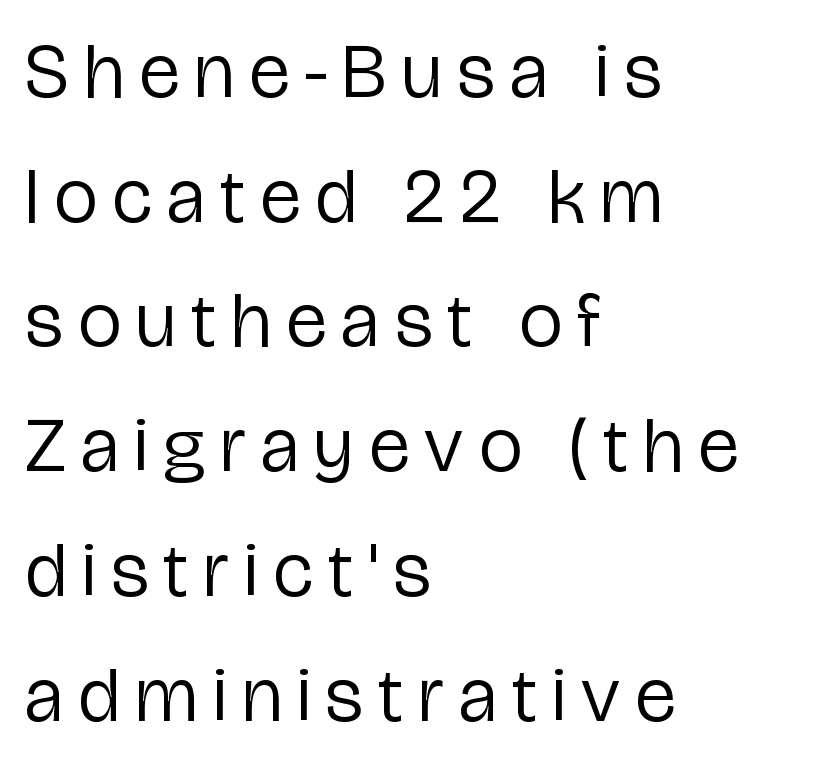
{"serif": "no", "italic": "no", "bold": "no", "weight": "regular", "width": "condensed", "stroke_contrast": "low", "x_height": "medium", "monospaced": "no", "underline": "no", "align": "left", "line_spacing": "normal", "line_spacing_ratio": 1.62, "letter_spacing": "wide", "letter_spacing_em": 0.2, "glyph_px": 77}
